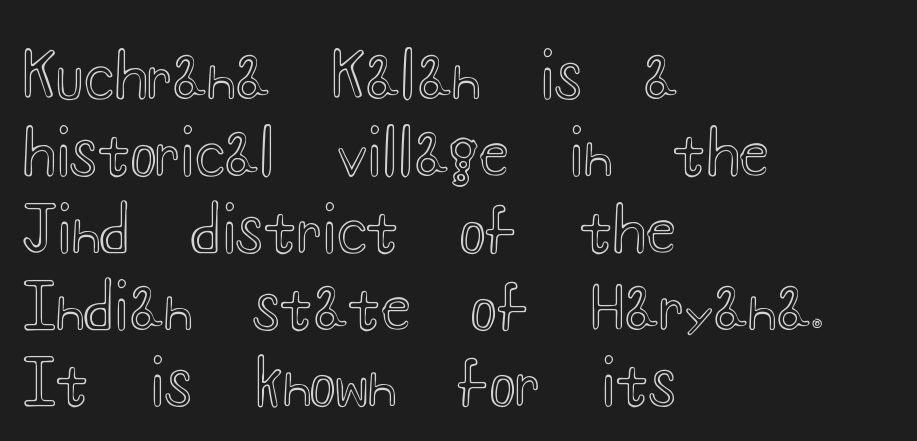
Do the characters align in a grid? No, the font is proportional. These lines sit exactly where default settings would place them. You could call the tracking neutral — neither tight nor loose. The gap between lines stays unmarked. Reading down the block, your eye returns to a fixed left position each line.
